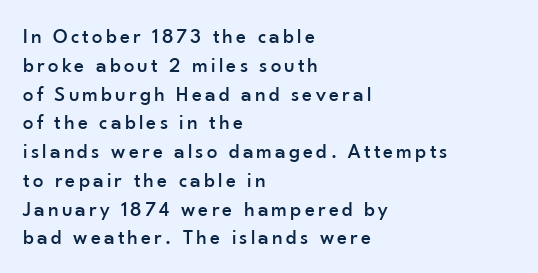
The image shows 21 px text type, upright; set left-aligned, normal line spacing (1.37x), not underlined.
